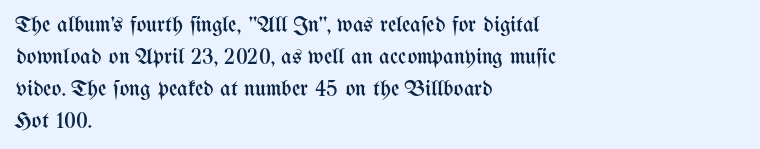
The image shows 23 px text type, upright; set left-aligned, normal line spacing (1.39x), normal letter spacing, not underlined.
